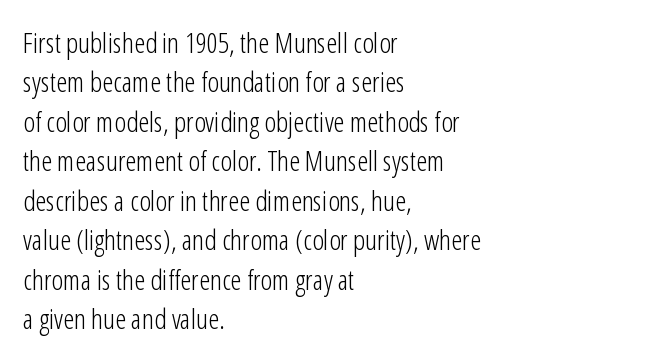
{"serif": "no", "italic": "no", "bold": "no", "weight": "light", "width": "condensed", "stroke_contrast": "low", "x_height": "medium", "monospaced": "no", "underline": "no", "align": "left", "line_spacing": "normal", "line_spacing_ratio": 1.41, "letter_spacing": "normal", "letter_spacing_em": 0.0, "glyph_px": 28}
